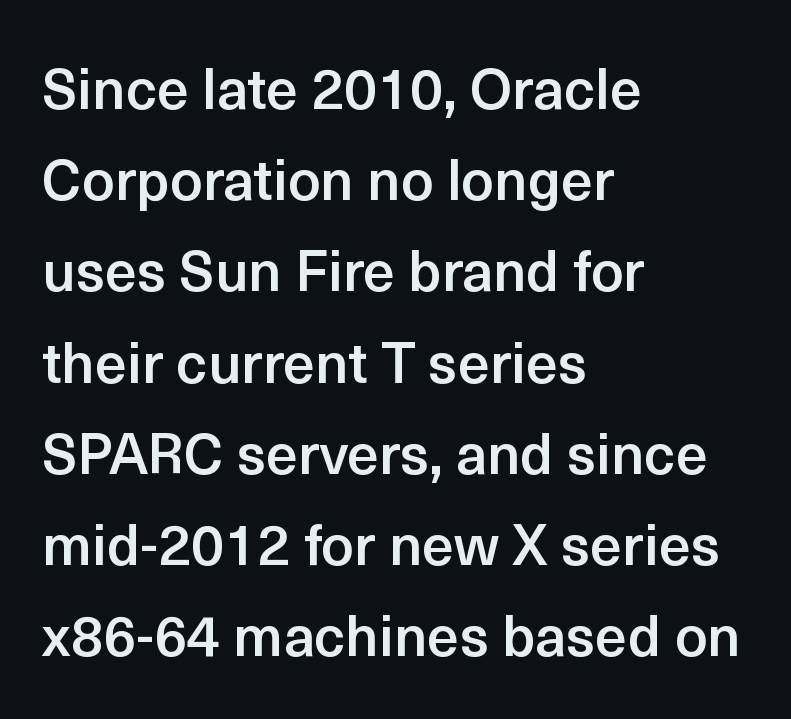
The image shows 57 px semibold sans-serif type, upright; set left-aligned, normal line spacing (1.6x), normal letter spacing, not underlined; a medium x-height.
